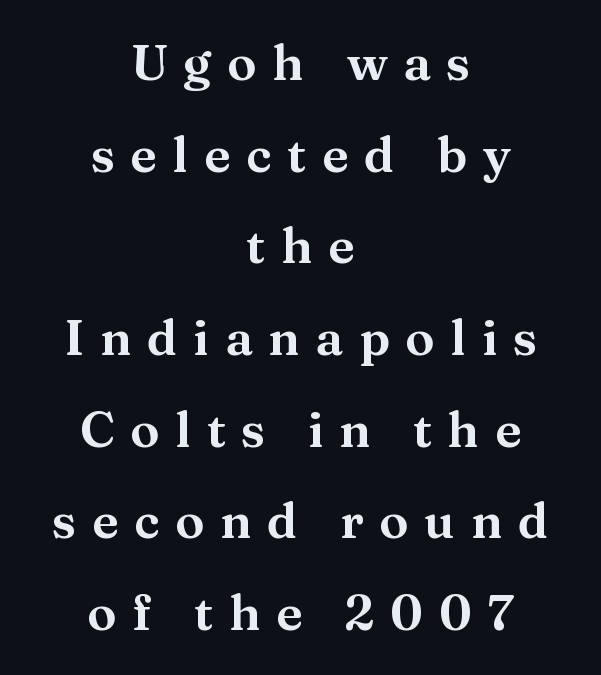
The image shows 49 px wide serif type, upright; set centered, line spacing 1.87x, unusually wide letter spacing (+0.32 em), not underlined; medium stroke contrast and a medium x-height.
